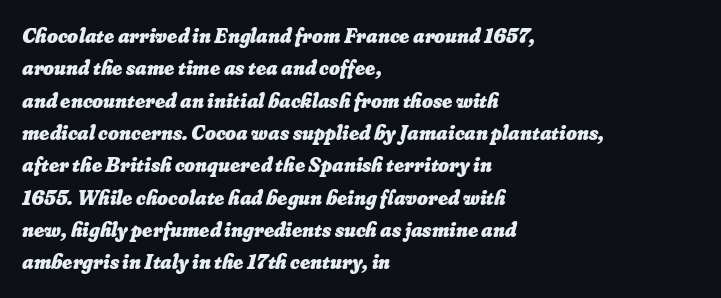
{"bold": "yes", "underline": "no", "align": "left", "line_spacing": "normal", "line_spacing_ratio": 1.54, "letter_spacing": "normal", "letter_spacing_em": 0.0, "glyph_px": 21}
